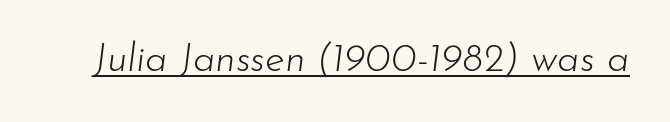
{"italic": "yes", "lean": "right", "slant_degrees": 7, "bold": "no", "weight": "light", "width": "normal", "stroke_contrast": "low", "x_height": "small", "monospaced": "no", "underline": "yes", "letter_spacing": "normal", "letter_spacing_em": 0.0, "glyph_px": 40}
